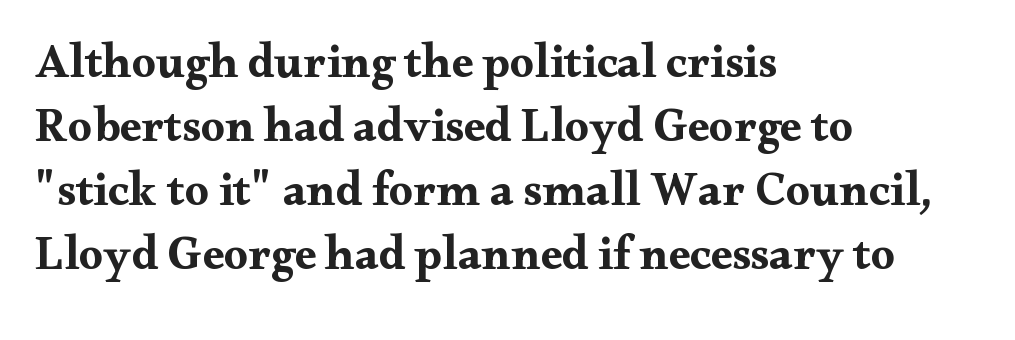
Q: Is the text bold? A: Yes.
Q: Is the text italic (slanted)? A: No, it is upright.
Q: Is the typeface a serif or a sans-serif typeface? A: Serif.
Q: Is the text underlined? A: No.
Q: How is the paragraph aligned? A: Left-aligned.
Q: Is the spacing between letters normal or unusually wide? A: Normal.
Q: Is the spacing between lines tight, normal or loose? A: Normal.
Q: Width (condensed, normal, or wide)? A: Wide.
Q: Stroke contrast? A: Medium.
Q: x-height? A: Small.
Q: Monospaced? A: No.
